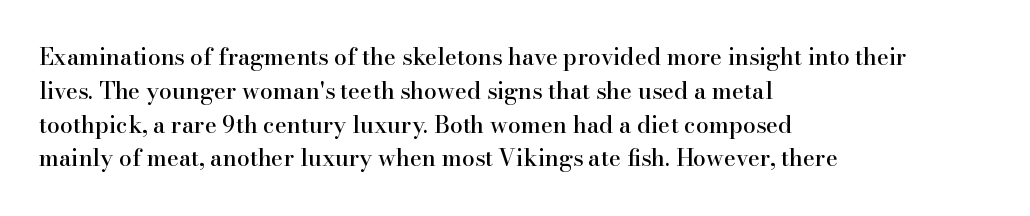
Left-aligned paragraph, ragged on the right. Compared with typical body copy, the letter spacing here is the same. A roman cut, with each character standing at attention. Baseline-to-baseline distance is the conventional proportion of letter height. The string is rendered with underlining switched off.
